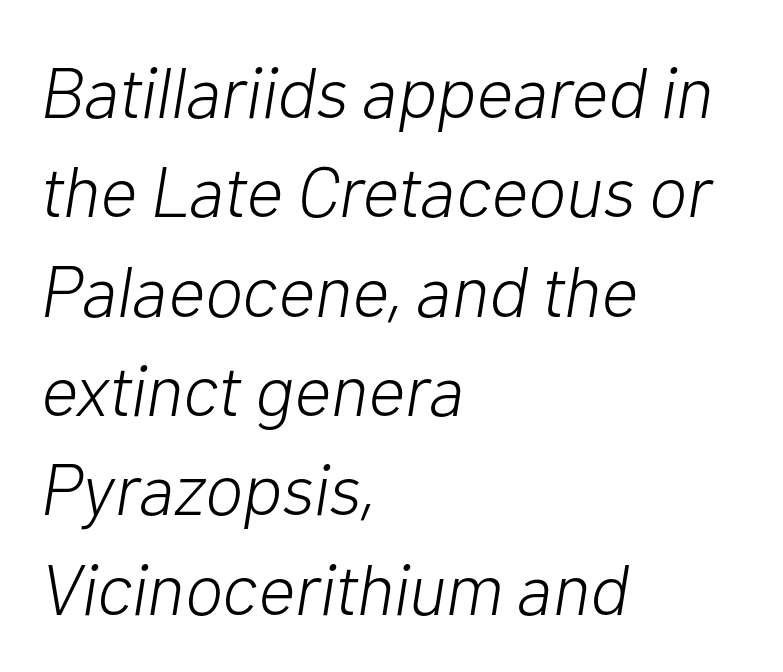
The image shows 72 px light type, italic (leaning right); set left-aligned, normal line spacing (1.38x), normal letter spacing, not underlined; low stroke contrast and a medium x-height.
